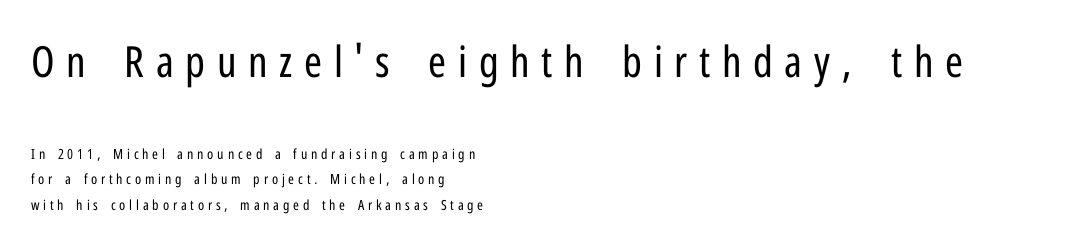
Q: Is the text bold? A: No.
Q: Is the text italic (slanted)? A: No, it is upright.
Q: Is the typeface a serif or a sans-serif typeface? A: Sans-serif.
Q: Is the text underlined? A: No.
Q: How is the paragraph aligned? A: Left-aligned.
Q: Is the spacing between letters normal or unusually wide? A: Unusually wide.
Q: Which block of text is set in a larger size, the first (top) or the second (bottom)? A: The first (top) one.
Q: Width (condensed, normal, or wide)? A: Condensed.
Q: Stroke contrast? A: Low.
Q: x-height? A: Medium.
Q: Monospaced? A: No.
